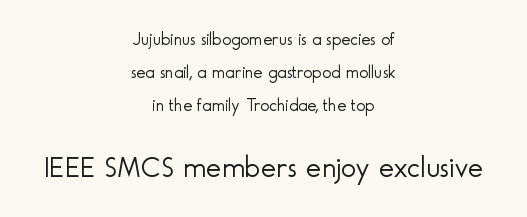
Q: Is the text bold? A: No.
Q: Is the text italic (slanted)? A: No, it is upright.
Q: Is the typeface a serif or a sans-serif typeface? A: Sans-serif.
Q: Is the text underlined? A: No.
Q: How is the paragraph aligned? A: Centered.
Q: Is the spacing between letters normal or unusually wide? A: Normal.
Q: Is the spacing between lines tight, normal or loose? A: Loose.
Q: Which block of text is set in a larger size, the first (top) or the second (bottom)? A: The second (bottom) one.
Q: Width (condensed, normal, or wide)? A: Normal.
Q: x-height? A: Small.
Q: Monospaced? A: No.
